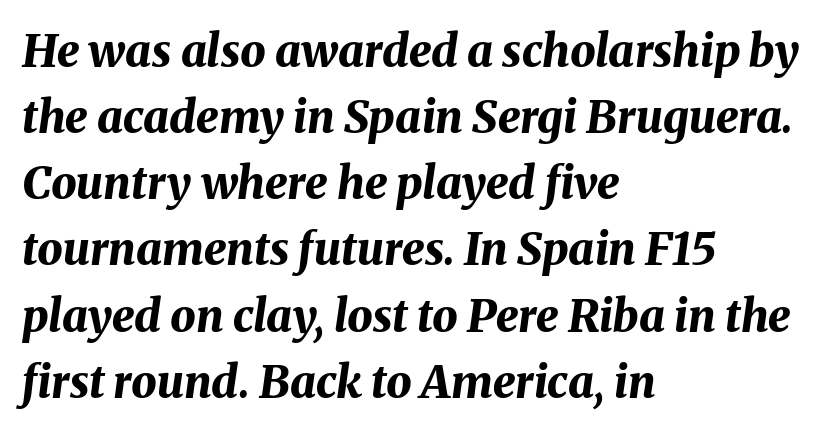
{"italic": "yes", "lean": "right", "slant_degrees": 8, "bold": "yes", "weight": "bold", "width": "normal", "stroke_contrast": "medium", "x_height": "medium", "monospaced": "no", "underline": "no", "align": "left", "line_spacing": "normal", "line_spacing_ratio": 1.47, "letter_spacing": "normal", "letter_spacing_em": 0.0, "glyph_px": 45}
